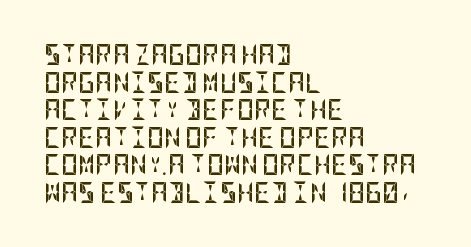
{"italic": "no", "bold": "yes", "underline": "no", "align": "left", "line_spacing": "normal", "line_spacing_ratio": 1.31, "letter_spacing": "normal", "letter_spacing_em": 0.0, "glyph_px": 21}
